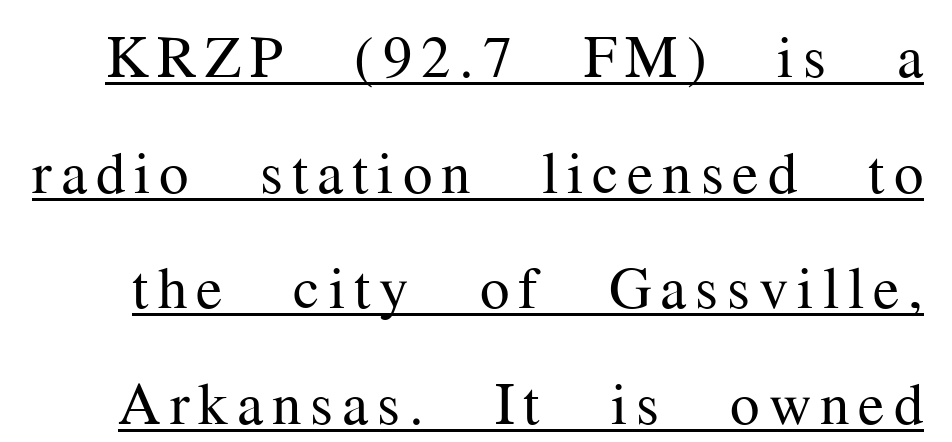
Q: Is the text bold? A: No.
Q: Is the text italic (slanted)? A: No, it is upright.
Q: Is the typeface a serif or a sans-serif typeface? A: Serif.
Q: Is the text underlined? A: Yes.
Q: Is the spacing between lines tight, normal or loose? A: Loose.
Q: Width (condensed, normal, or wide)? A: Normal.
Q: Stroke contrast? A: Medium.
Q: x-height? A: Medium.
Q: Monospaced? A: No.
